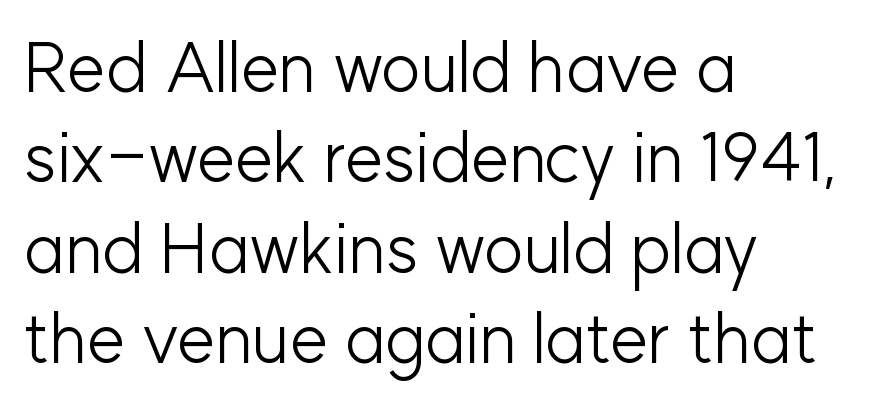
{"serif": "no", "italic": "no", "bold": "no", "weight": "light", "width": "normal", "stroke_contrast": "low", "x_height": "medium", "monospaced": "no", "underline": "no", "align": "left", "line_spacing": "normal", "line_spacing_ratio": 1.31, "letter_spacing": "normal", "letter_spacing_em": 0.0, "glyph_px": 69}
